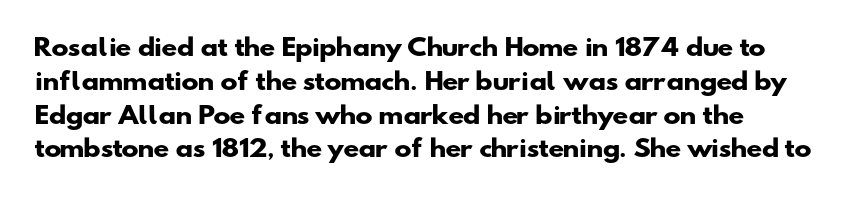
{"bold": "yes", "underline": "no", "align": "left", "line_spacing": "normal", "line_spacing_ratio": 1.47, "letter_spacing": "normal", "letter_spacing_em": 0.0, "glyph_px": 23}
